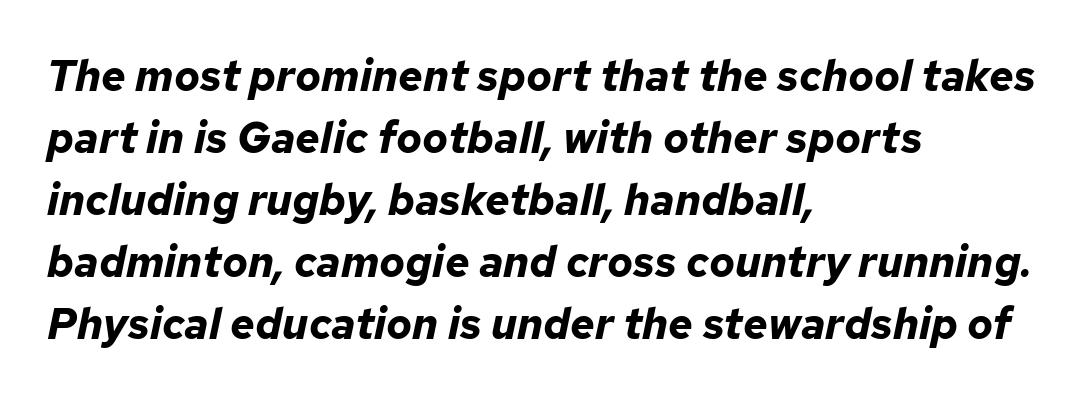
Q: Is the text bold? A: Yes.
Q: Is the text italic (slanted)? A: Yes, it leans right by about 12 degrees.
Q: Is the text underlined? A: No.
Q: How is the paragraph aligned? A: Left-aligned.
Q: Is the spacing between letters normal or unusually wide? A: Normal.
Q: Is the spacing between lines tight, normal or loose? A: Normal.
Q: Width (condensed, normal, or wide)? A: Normal.
Q: Stroke contrast? A: Low.
Q: x-height? A: Medium.
Q: Monospaced? A: No.
